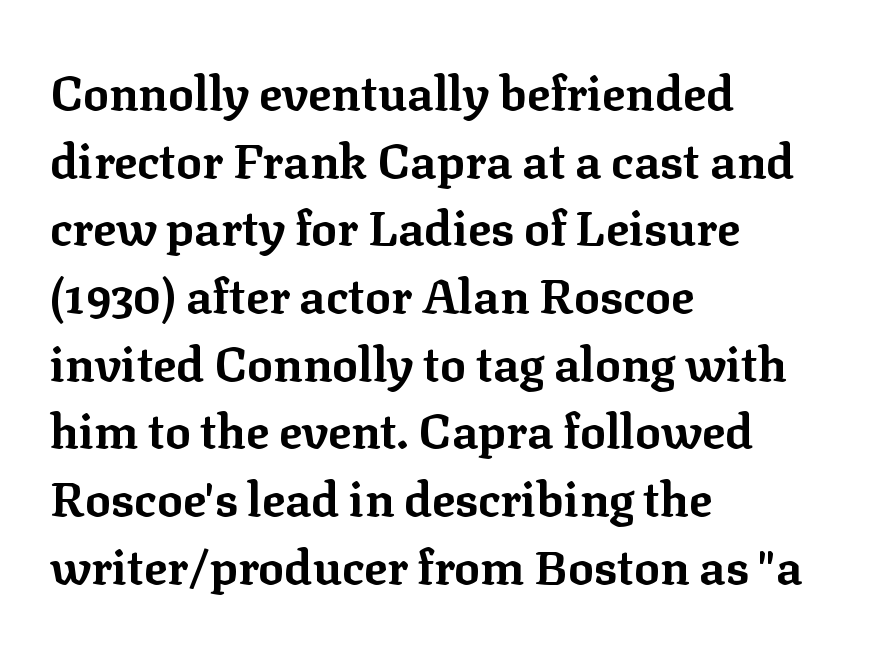
Words appear dense and cohesive because spacing is normal. These lines sit exactly where default settings would place them. This is the regular roman posture of the typeface. The designer went with a serif here, giving each stem small feet. Notice how the passage keeps a crisp vertical edge on the left only.
